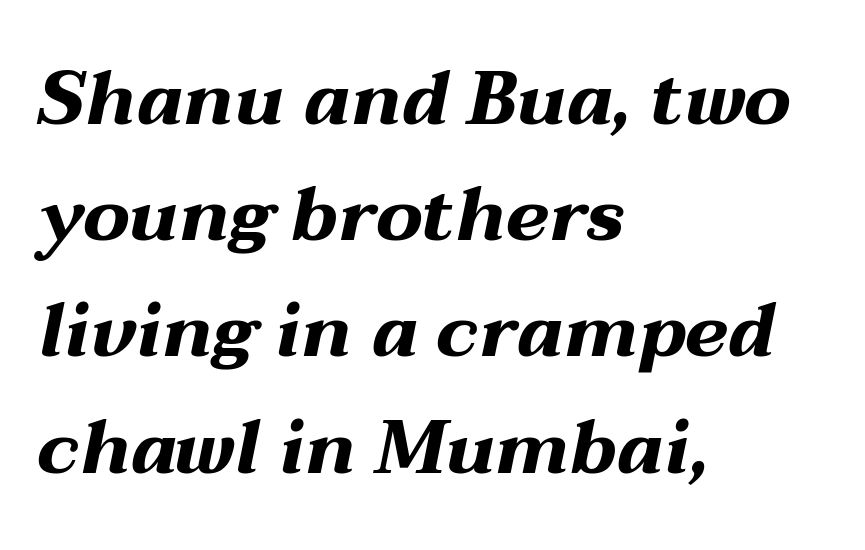
Q: Is the text bold? A: Yes.
Q: Is the text italic (slanted)? A: Yes, it leans right by about 12 degrees.
Q: Is the text underlined? A: No.
Q: How is the paragraph aligned? A: Left-aligned.
Q: Is the spacing between letters normal or unusually wide? A: Normal.
Q: Is the spacing between lines tight, normal or loose? A: Normal.
Q: Width (condensed, normal, or wide)? A: Wide.
Q: Stroke contrast? A: Medium.
Q: x-height? A: Medium.
Q: Monospaced? A: No.
